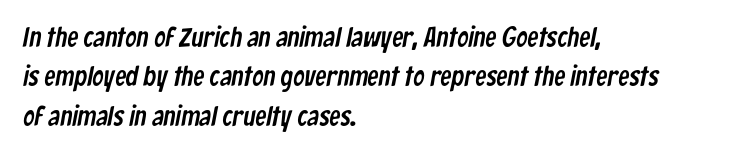
The image shows 28 px condensed sans-serif type; set left-aligned, normal line spacing (1.41x), normal letter spacing, not underlined; low stroke contrast and a medium x-height.
